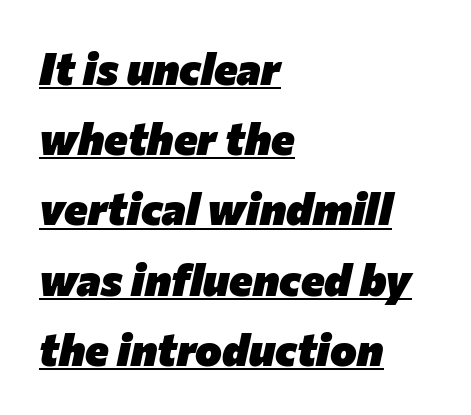
Q: Is the text bold? A: Yes.
Q: Is the text italic (slanted)? A: Yes, it leans right by about 12 degrees.
Q: Is the text underlined? A: Yes.
Q: How is the paragraph aligned? A: Left-aligned.
Q: Is the spacing between letters normal or unusually wide? A: Normal.
Q: Is the spacing between lines tight, normal or loose? A: Normal.
Q: Width (condensed, normal, or wide)? A: Normal.
Q: Stroke contrast? A: Low.
Q: x-height? A: Medium.
Q: Monospaced? A: No.
